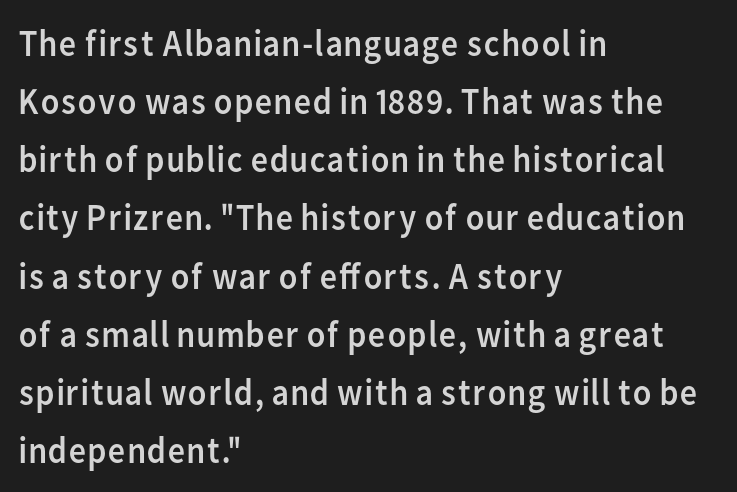
The lines in this sample share a left origin and differ only in where they stop. The face used here is a sans, in the tradition of grotesques and geometrics. This sample has the flowing, uneven cadence of proportional lettering. The strokes carry an ordinary text weight at most. The rows are spaced the way most documents space them.
